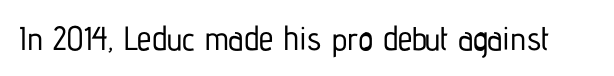
Honestly, the letter spacing is just normal — you wouldn't notice it. The typeface chosen for these lines omits serifs. Looks like regular typesetting: each glyph gets only the width it needs. In terms of posture, this sample is upright. Clear beneath every line of the passage.
